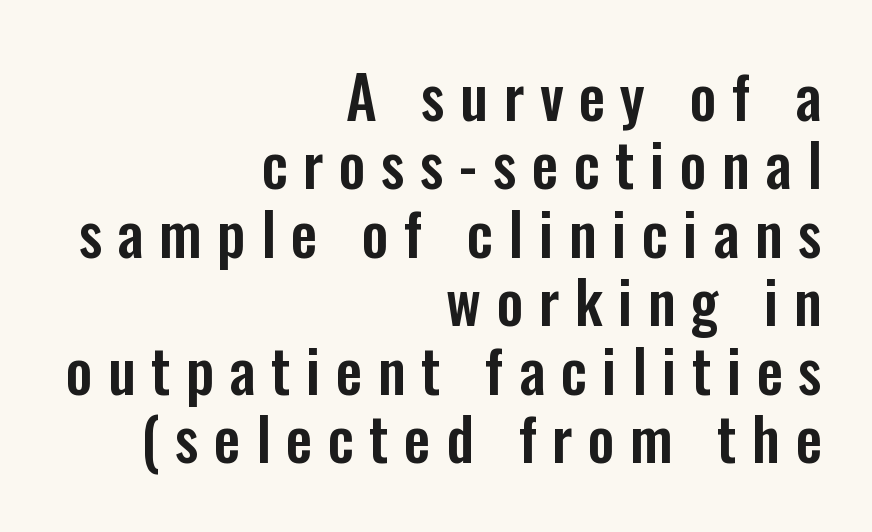
The image shows 59 px condensed sans-serif type, upright; set right-aligned, line spacing 1.16x, unusually wide letter spacing (+0.26 em), not underlined; low stroke contrast and a medium x-height.
